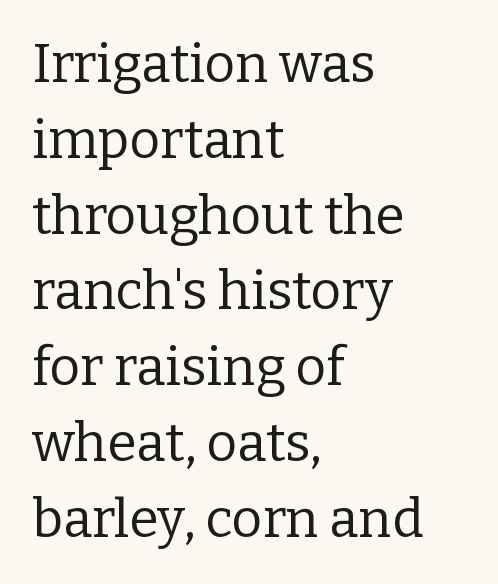
This sample uses an upright cut, with every glyph sitting square on the baseline. Is this a sans? No — the strokes have serifs. Alignment: flush left. The space between consecutive lines is moderate. The gap between lines stays unmarked. Compared with typical body copy, the letter spacing here is the same.
